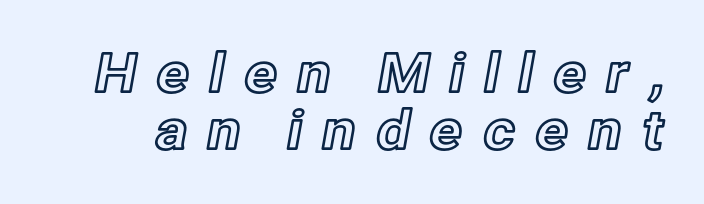
The image shows 54 px text type; set tight line spacing (1.05x), unusually wide letter spacing (+0.34 em), not underlined; a medium x-height.
